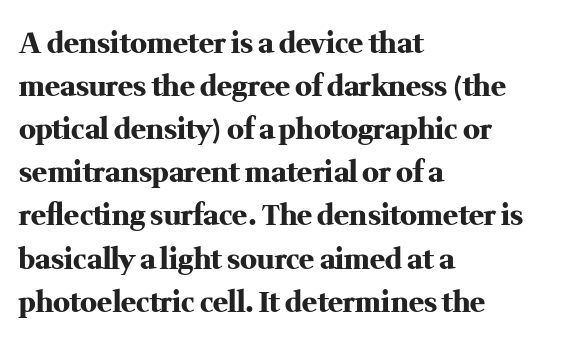
{"serif": "yes", "italic": "no", "bold": "yes", "weight": "heavy", "width": "normal", "stroke_contrast": "medium", "x_height": "medium", "monospaced": "no", "underline": "no", "align": "left", "line_spacing": "normal", "line_spacing_ratio": 1.54, "letter_spacing": "normal", "letter_spacing_em": 0.0, "glyph_px": 28}
